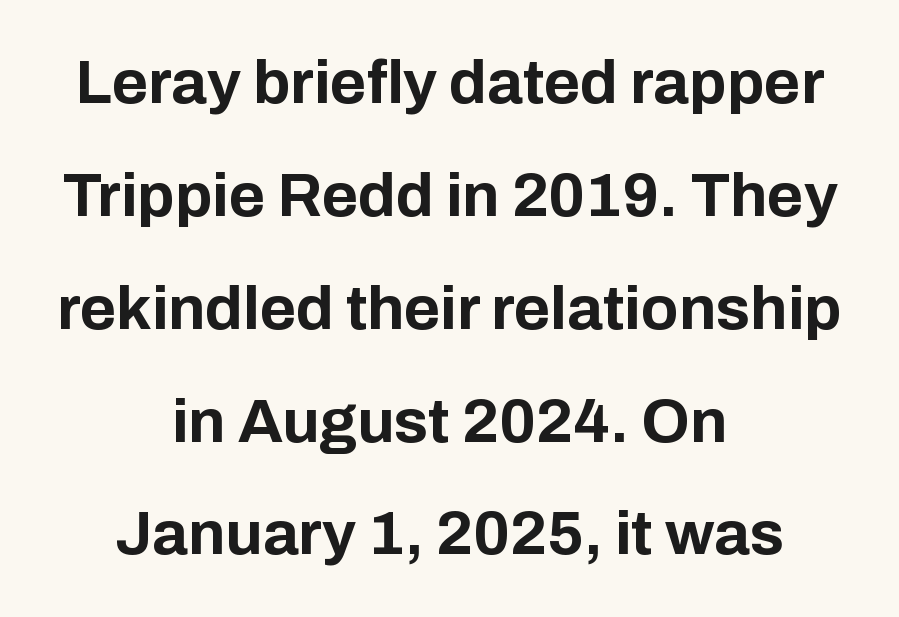
{"serif": "no", "italic": "no", "bold": "yes", "weight": "bold", "width": "normal", "stroke_contrast": "low", "x_height": "medium", "monospaced": "no", "underline": "no", "align": "center", "line_spacing_ratio": 1.82, "letter_spacing": "normal", "letter_spacing_em": 0.0, "glyph_px": 62}
